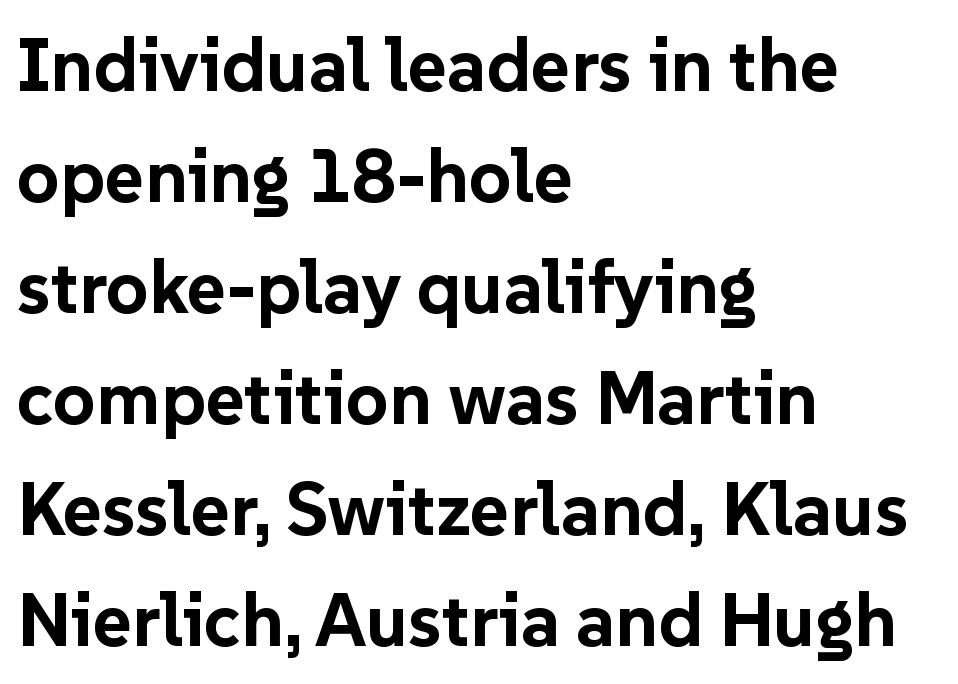
The type is set solid horizontally, with unmodified tracking. Rule under the text: the space is simply empty. Look at the stroke-to-counter ratio: heavy, a bold. Check where the strokes stop: nothing finishes them off — pure sans.
